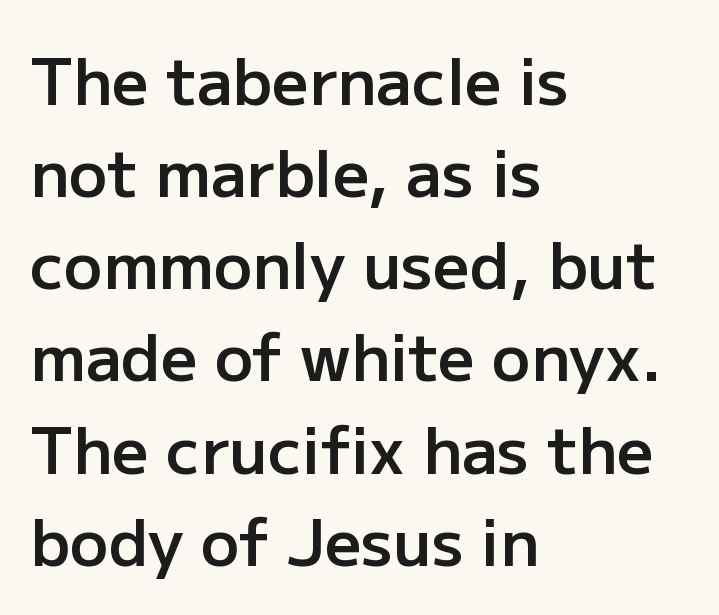
Casual observation: everything's shoved over to the left. Notice the strokes are somewhat thickened but not fully heavy: this is a semibold. Nope, not italic — everything's standing straight. Rows of type keep a routine distance in the vertical direction. Descenders are the only things crossing below the line. This is sans-serif lettering, the kind often seen on screens and signage.
